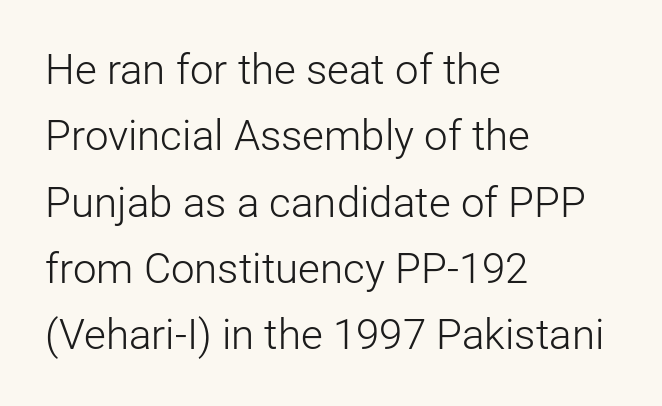
{"serif": "no", "italic": "no", "bold": "no", "weight": "light", "width": "normal", "stroke_contrast": "low", "x_height": "medium", "monospaced": "no", "underline": "no", "align": "left", "line_spacing": "normal", "line_spacing_ratio": 1.58, "letter_spacing": "normal", "letter_spacing_em": 0.0, "glyph_px": 42}
